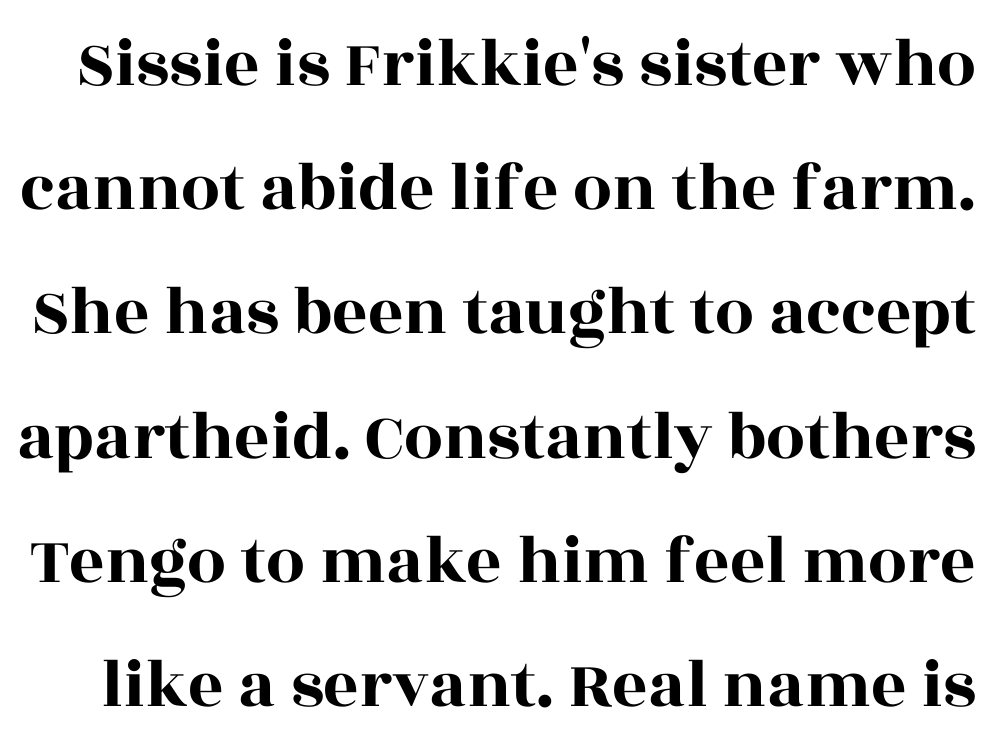
Q: Is the text italic (slanted)? A: No, it is upright.
Q: Is the typeface a serif or a sans-serif typeface? A: Serif.
Q: Is the text underlined? A: No.
Q: Is the spacing between letters normal or unusually wide? A: Normal.
Q: Width (condensed, normal, or wide)? A: Wide.
Q: x-height? A: Large.
Q: Monospaced? A: No.
